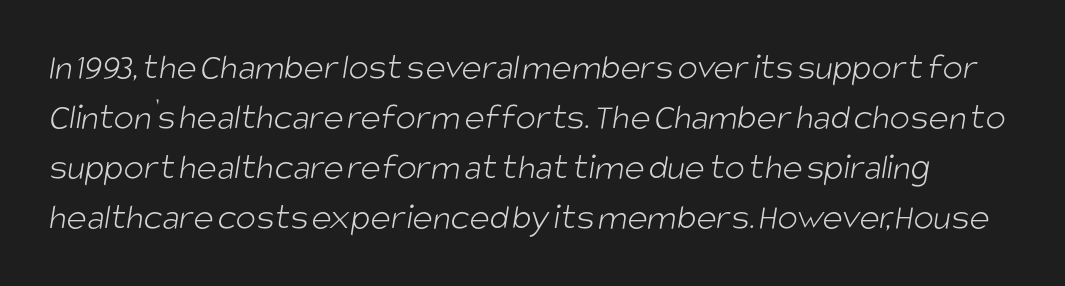
Q: Is the text bold? A: No.
Q: Is the typeface a serif or a sans-serif typeface? A: Sans-serif.
Q: Is the text underlined? A: No.
Q: Is the spacing between letters normal or unusually wide? A: Normal.
Q: Is the spacing between lines tight, normal or loose? A: Normal.
Q: Width (condensed, normal, or wide)? A: Condensed.
Q: Stroke contrast? A: Low.
Q: x-height? A: Large.
Q: Monospaced? A: No.
